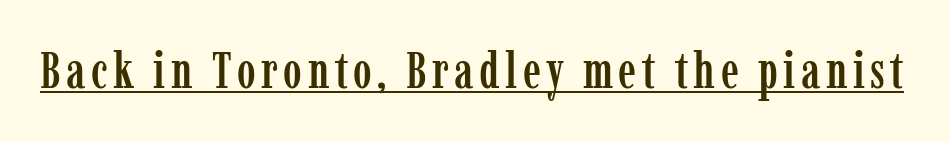
Q: Is the text italic (slanted)? A: No, it is upright.
Q: Is the typeface a serif or a sans-serif typeface? A: Serif.
Q: Is the text underlined? A: Yes.
Q: Width (condensed, normal, or wide)? A: Condensed.
Q: Stroke contrast? A: Low.
Q: x-height? A: Medium.
Q: Monospaced? A: No.
